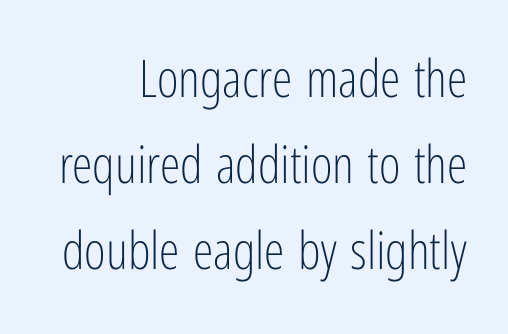
{"serif": "no", "italic": "no", "bold": "no", "weight": "light", "width": "condensed", "stroke_contrast": "low", "x_height": "medium", "monospaced": "no", "underline": "no", "align": "right", "line_spacing": "normal", "line_spacing_ratio": 1.65, "letter_spacing": "normal", "letter_spacing_em": 0.0, "glyph_px": 52}
